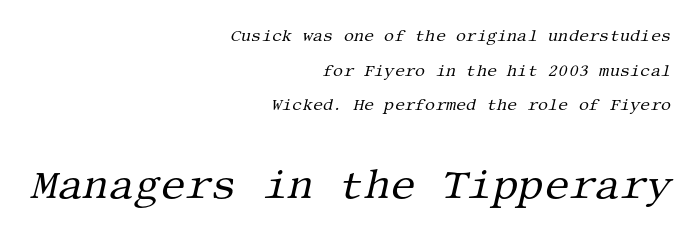
The image shows 40 px regular-weight serif type, italic (leaning right); set right-aligned, loose line spacing (2.17x), normal letter spacing, not underlined; the second (bottom) block is 2.5x larger; medium stroke contrast and a large x-height.
